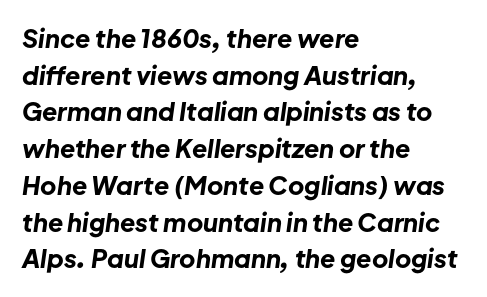
Caption: multi-line text, flush left, ragged right. Typesetter's note: full bold, strokes at maximum text heaviness. These lines sit exactly where default settings would place them. Looking at the ascenders, they clearly lean. Has an underline been added? It has not. The horizontal fit of the characters is conventional and even.
